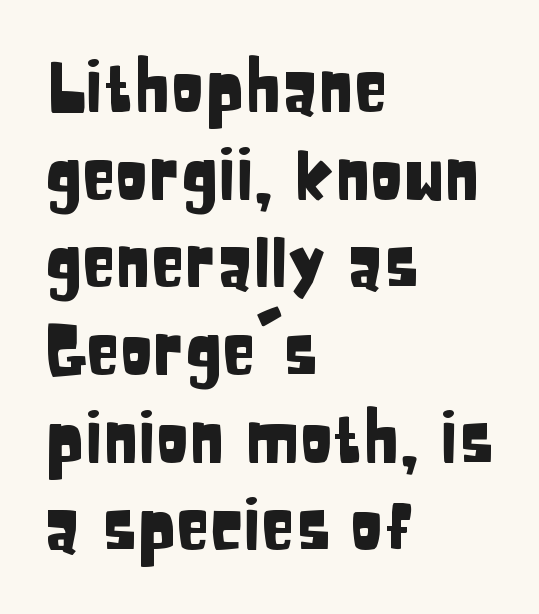
{"serif": "no", "italic": "no", "width": "condensed", "stroke_contrast": "low", "x_height": "large", "monospaced": "no", "underline": "no", "align": "left", "line_spacing": "normal", "line_spacing_ratio": 1.27, "letter_spacing": "normal", "letter_spacing_em": 0.0, "glyph_px": 69}
